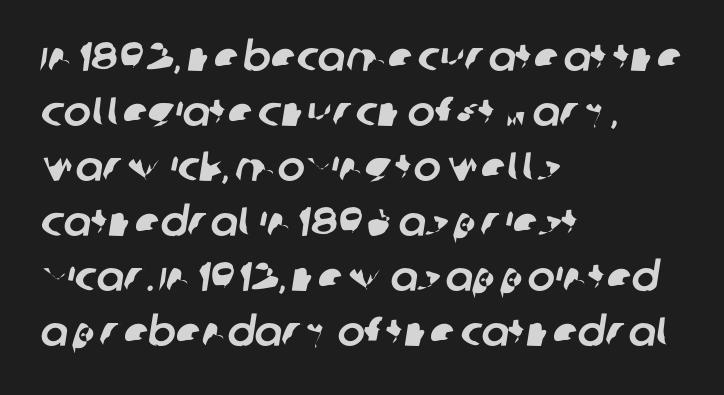
Q: Is the typeface a serif or a sans-serif typeface? A: Sans-serif.
Q: Is the text underlined? A: No.
Q: How is the paragraph aligned? A: Left-aligned.
Q: Is the spacing between letters normal or unusually wide? A: Normal.
Q: Is the spacing between lines tight, normal or loose? A: Normal.
Q: Width (condensed, normal, or wide)? A: Normal.
Q: Stroke contrast? A: Low.
Q: x-height? A: Large.
Q: Monospaced? A: No.
